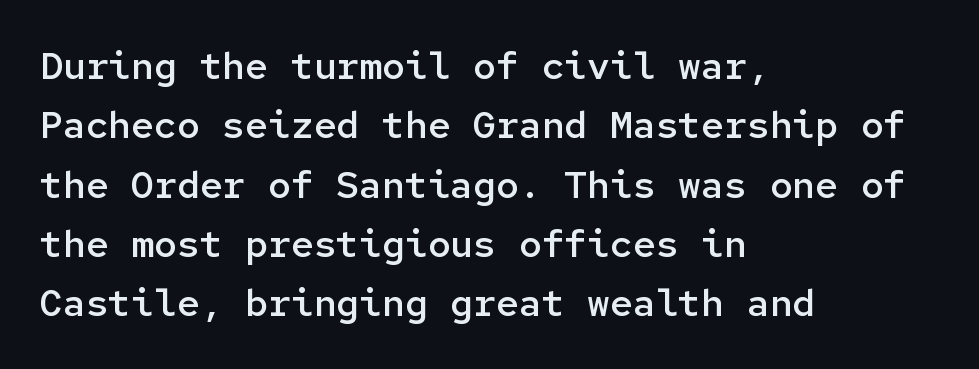
The image shows 38 px semibold sans-serif type, upright, monospaced; set left-aligned, normal line spacing (1.56x), normal letter spacing, not underlined; low stroke contrast and a medium x-height.
